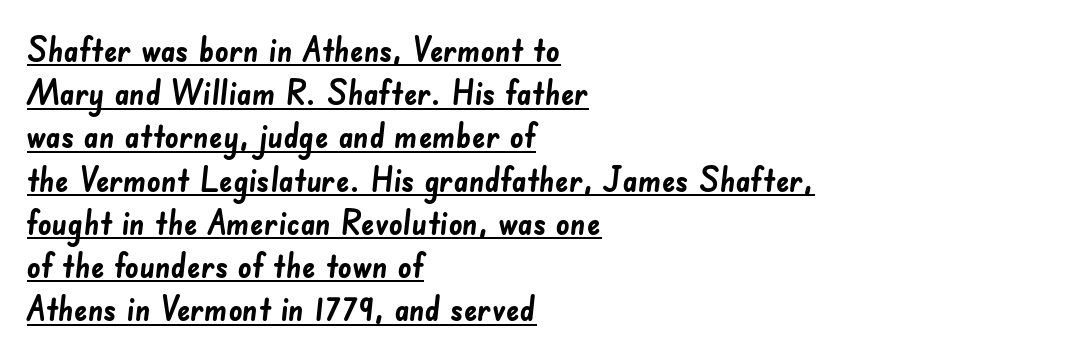
The image shows 34 px semibold sans-serif type; set left-aligned, normal line spacing (1.27x), normal letter spacing, underlined; low stroke contrast and a small x-height.
